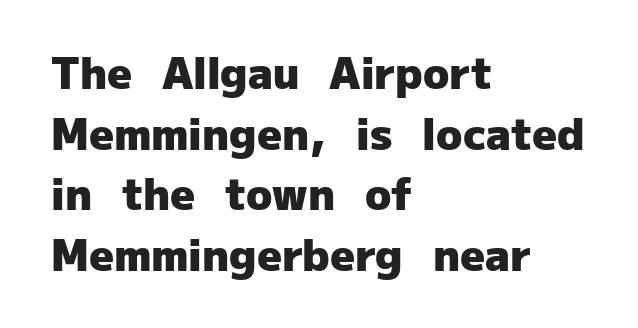
{"serif": "no", "italic": "no", "bold": "yes", "weight": "heavy", "width": "normal", "stroke_contrast": "low", "x_height": "medium", "monospaced": "no", "underline": "no", "align": "left", "line_spacing": "normal", "line_spacing_ratio": 1.41, "letter_spacing": "normal", "letter_spacing_em": 0.0, "glyph_px": 43}
